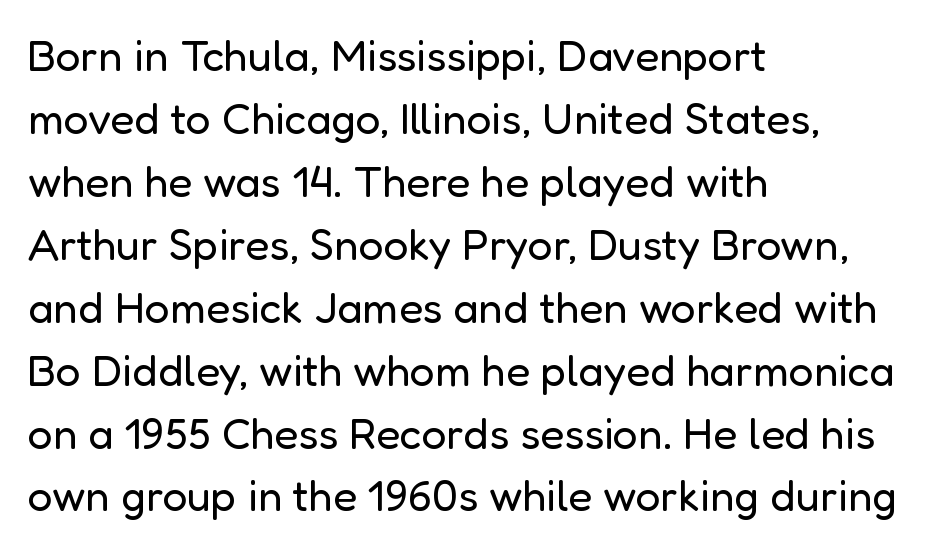
One-word summary of the alignment: left. Vertical spacing — default. A roman cut, with each character standing at attention. You could call the tracking neutral — neither tight nor loose. Do the characters align in a grid? No, the font is proportional.
